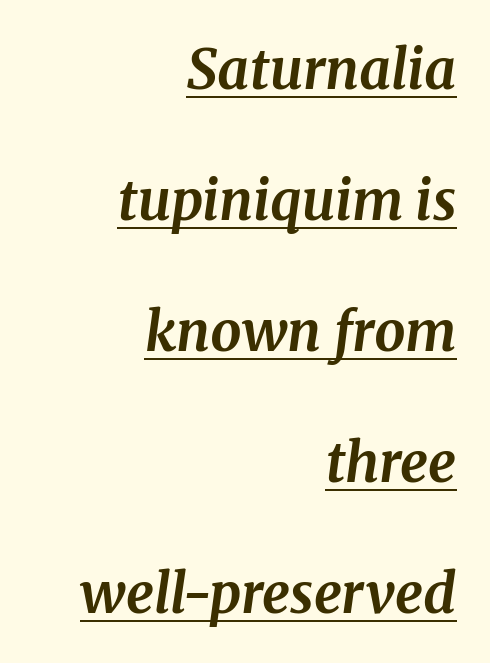
The face used here has a pronounced slope to its letters. Standard letterfit; no display-style spreading of the glyphs. Like a heading marked for emphasis, these lines bear an underscore. Think of a printed novel: that variable character pitch is what you see here. These lines stack with their right ends in a neat column.
